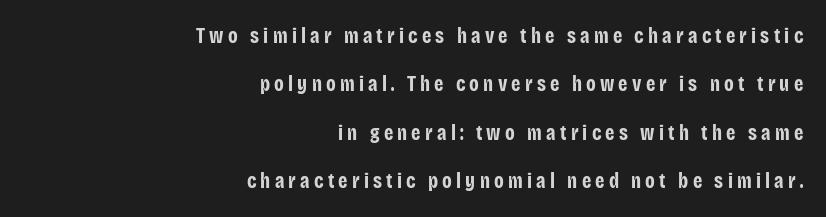
The rendering uses a large line-height, opening up the rows. Every character sits straight up, as roman type does. How are the letters spaced? Widely, with obvious added tracking. Reading down the block, your eye finds every line finishing at a fixed right position.
